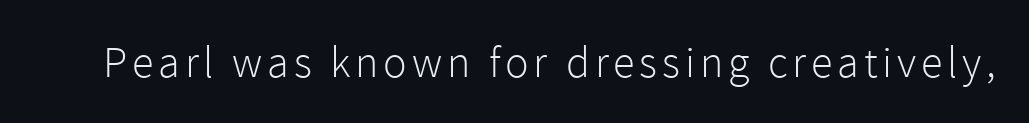
The letters carry no serifs — their stems end cleanly without finishing strokes. In terms of posture, this sample is upright. Underline: absent. Looks like regular typesetting: each glyph gets only the width it needs.
